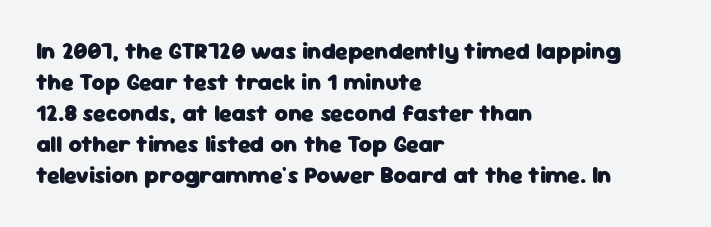
Caption: bold face, heavy strokes. Compared with typical body copy, the letter spacing here is the same. Line starts are locked; line ends wander. The axis of the letterforms is exactly vertical.
